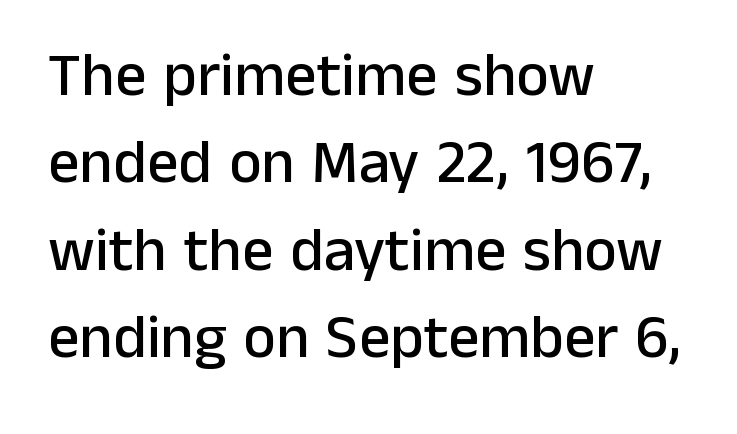
Q: Is the text italic (slanted)? A: No, it is upright.
Q: Is the typeface a serif or a sans-serif typeface? A: Sans-serif.
Q: Is the text underlined? A: No.
Q: How is the paragraph aligned? A: Left-aligned.
Q: Is the spacing between letters normal or unusually wide? A: Normal.
Q: Is the spacing between lines tight, normal or loose? A: Normal.
Q: Width (condensed, normal, or wide)? A: Normal.
Q: Stroke contrast? A: Low.
Q: x-height? A: Medium.
Q: Monospaced? A: No.
